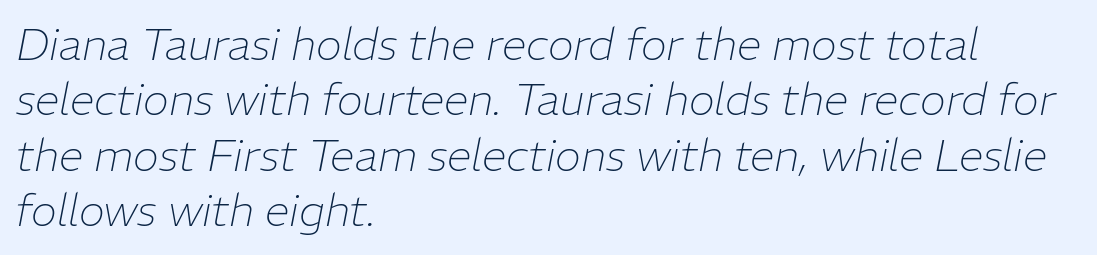
The image shows 44 px thin type, italic (leaning right); set left-aligned, normal line spacing (1.26x), normal letter spacing, not underlined; low stroke contrast and a medium x-height.
